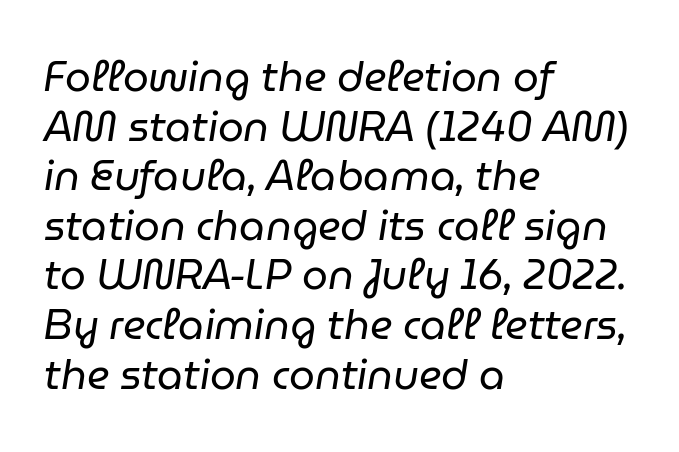
The image shows 41 px regular-weight type, italic (leaning right); set left-aligned, line spacing 1.21x, normal letter spacing, not underlined; low stroke contrast and a medium x-height.
